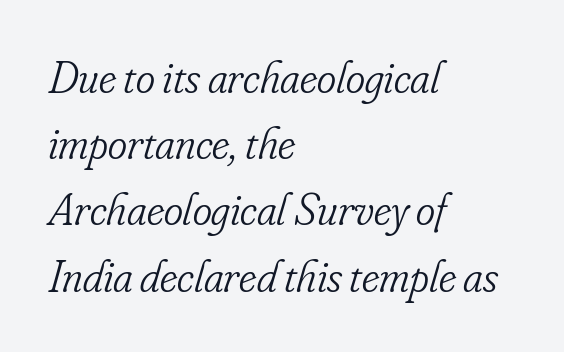
Q: Is the text bold? A: No.
Q: Is the text italic (slanted)? A: Yes, it leans right by about 16 degrees.
Q: Is the typeface a serif or a sans-serif typeface? A: Serif.
Q: Is the text underlined? A: No.
Q: How is the paragraph aligned? A: Left-aligned.
Q: Is the spacing between letters normal or unusually wide? A: Normal.
Q: Is the spacing between lines tight, normal or loose? A: Normal.
Q: Width (condensed, normal, or wide)? A: Condensed.
Q: Stroke contrast? A: Low.
Q: x-height? A: Small.
Q: Monospaced? A: No.
